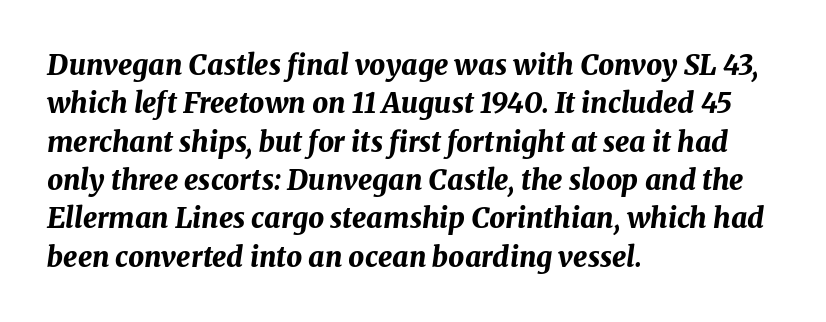
The image shows 28 px bold type, italic (leaning right); set left-aligned, normal line spacing (1.37x), normal letter spacing, not underlined; medium stroke contrast and a medium x-height.
